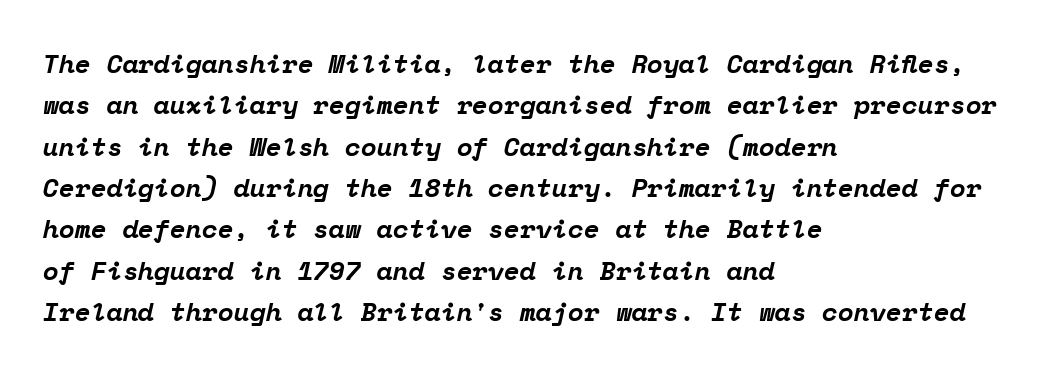
{"italic": "yes", "lean": "right", "slant_degrees": 12, "bold": "yes", "underline": "no", "align": "left", "line_spacing": "normal", "line_spacing_ratio": 1.59, "letter_spacing": "normal", "letter_spacing_em": 0.0, "glyph_px": 26}
